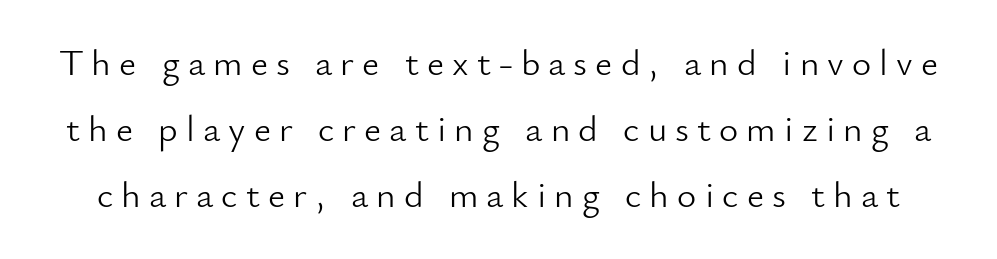
The type family on display is of the sans-serif kind. Weight: in the light-to-regular range. Quick note: not italic, upright. Proportional: the letters do not fall into vertical columns.
